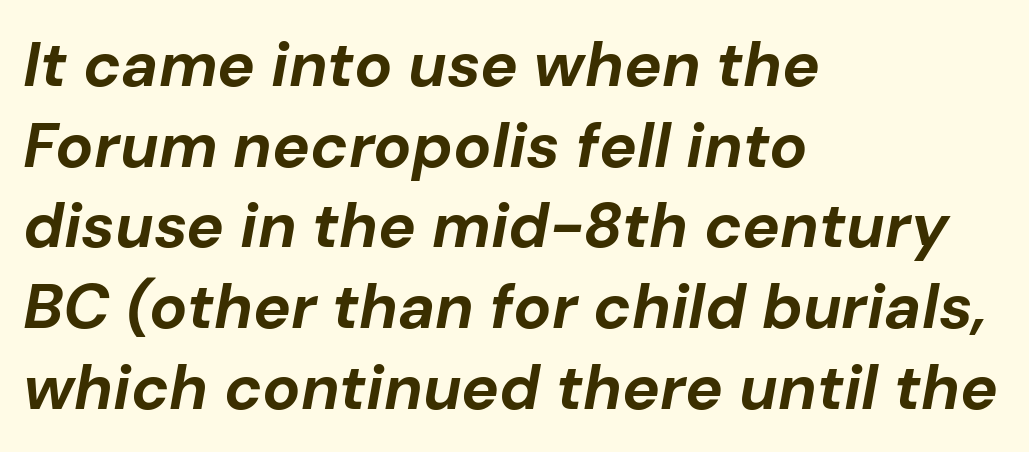
The image shows 63 px bold type, italic (leaning right); set left-aligned, normal line spacing (1.28x), normal letter spacing, not underlined; low stroke contrast and a medium x-height.
